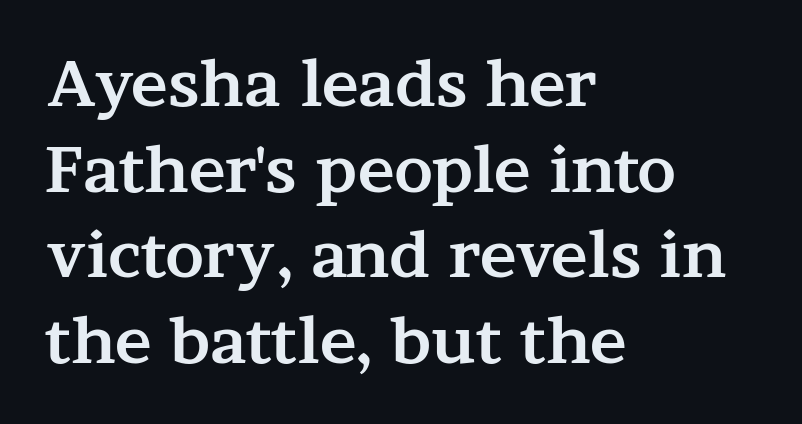
Q: Is the text bold? A: Yes.
Q: Is the text italic (slanted)? A: No, it is upright.
Q: Is the typeface a serif or a sans-serif typeface? A: Serif.
Q: Is the text underlined? A: No.
Q: How is the paragraph aligned? A: Left-aligned.
Q: Is the spacing between letters normal or unusually wide? A: Normal.
Q: Is the spacing between lines tight, normal or loose? A: Normal.
Q: Width (condensed, normal, or wide)? A: Wide.
Q: Stroke contrast? A: Medium.
Q: x-height? A: Medium.
Q: Monospaced? A: No.
